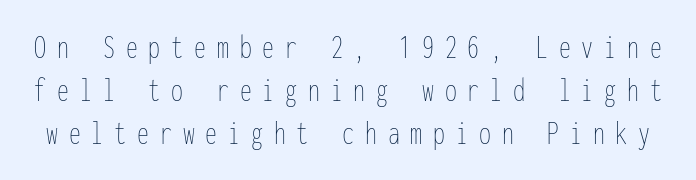
A clean baseline with only descenders dipping below it. Unbolded letterforms with no extra heft. Fixed-width glyphs throughout — classic coding-font behaviour. The line texture is sparse and dotted thanks to wide tracking.
